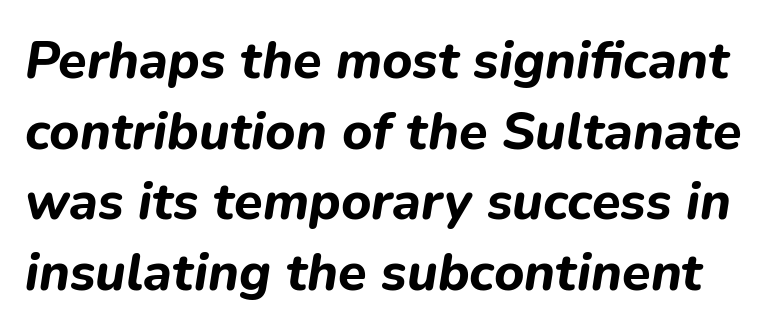
{"italic": "yes", "lean": "right", "slant_degrees": 9, "bold": "yes", "weight": "bold", "width": "normal", "stroke_contrast": "low", "x_height": "medium", "monospaced": "no", "underline": "no", "line_spacing": "normal", "line_spacing_ratio": 1.36, "letter_spacing": "normal", "letter_spacing_em": 0.0, "glyph_px": 52}
